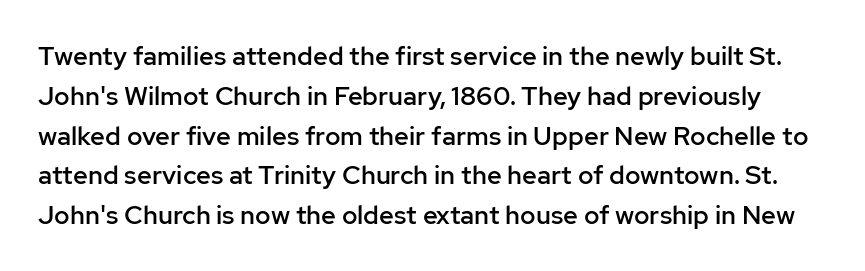
Q: Is the text bold? A: Semi-bold.
Q: Is the text italic (slanted)? A: No, it is upright.
Q: Is the text underlined? A: No.
Q: Is the spacing between letters normal or unusually wide? A: Normal.
Q: Is the spacing between lines tight, normal or loose? A: Normal.
